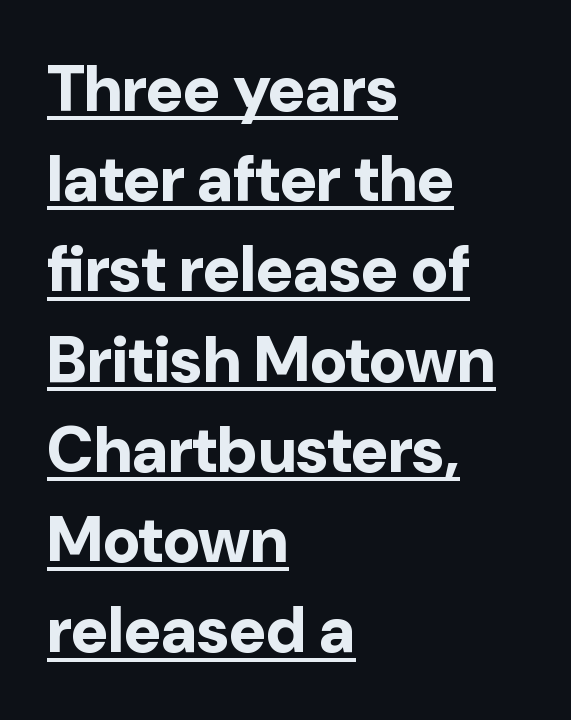
Q: Is the text bold? A: Yes.
Q: Is the text italic (slanted)? A: No, it is upright.
Q: Is the typeface a serif or a sans-serif typeface? A: Sans-serif.
Q: Is the text underlined? A: Yes.
Q: How is the paragraph aligned? A: Left-aligned.
Q: Is the spacing between letters normal or unusually wide? A: Normal.
Q: Is the spacing between lines tight, normal or loose? A: Normal.
Q: Width (condensed, normal, or wide)? A: Normal.
Q: Stroke contrast? A: Low.
Q: x-height? A: Medium.
Q: Monospaced? A: No.
